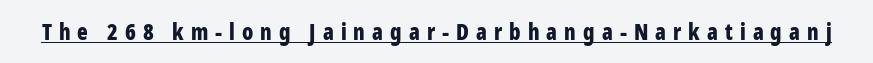
The image shows 22 px bold type, upright; set unusually wide letter spacing (+0.32 em), underlined.
